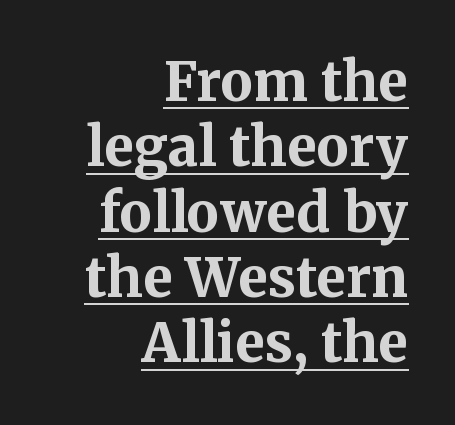
{"serif": "yes", "italic": "no", "bold": "yes", "weight": "bold", "width": "normal", "stroke_contrast": "medium", "x_height": "medium", "monospaced": "no", "underline": "yes", "align": "right", "line_spacing_ratio": 1.21, "letter_spacing": "normal", "letter_spacing_em": 0.0, "glyph_px": 54}
